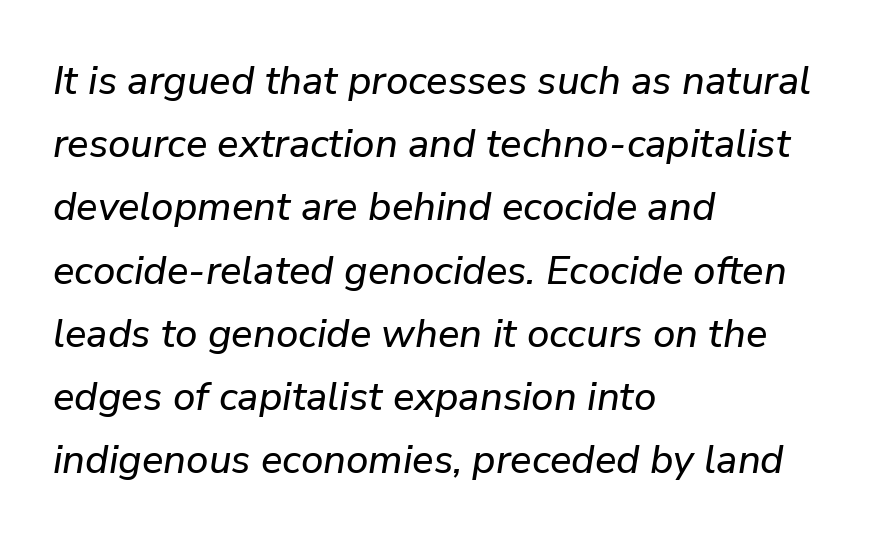
Q: Is the text italic (slanted)? A: Yes, it leans right by about 9 degrees.
Q: Is the text underlined? A: No.
Q: How is the paragraph aligned? A: Left-aligned.
Q: Is the spacing between letters normal or unusually wide? A: Normal.
Q: Is the spacing between lines tight, normal or loose? A: Normal.
Q: Width (condensed, normal, or wide)? A: Normal.
Q: Stroke contrast? A: Low.
Q: x-height? A: Medium.
Q: Monospaced? A: No.
